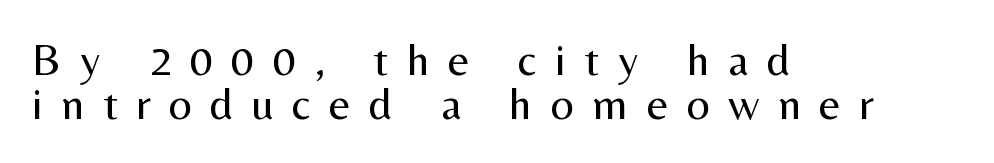
The image shows 46 px regular-weight sans-serif type, upright; set left-aligned, tight line spacing (0.96x), unusually wide letter spacing (+0.4 em), not underlined; medium stroke contrast and a medium x-height.
